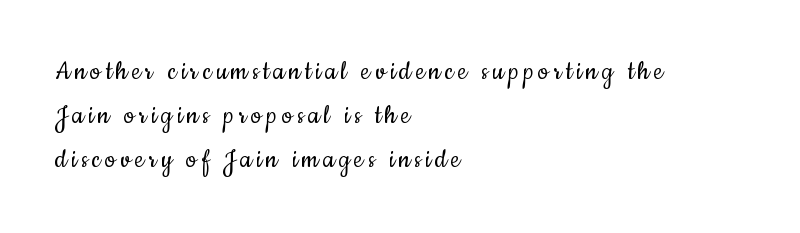
{"serif": "no", "bold": "no", "weight": "regular", "width": "condensed", "stroke_contrast": "low", "x_height": "small", "monospaced": "no", "underline": "no", "align": "left", "line_spacing": "normal", "line_spacing_ratio": 1.47, "glyph_px": 30}
